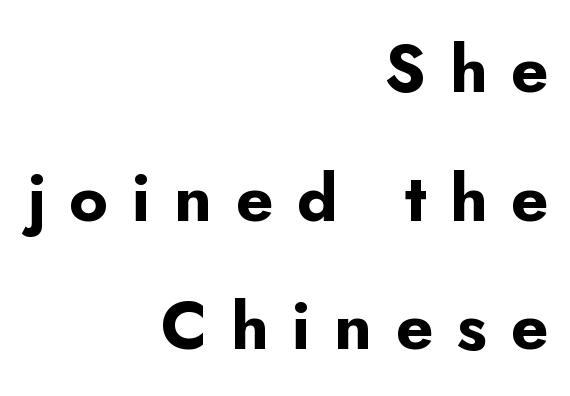
The image shows 66 px bold sans-serif type, upright; set right-aligned, loose line spacing (1.95x), unusually wide letter spacing (+0.36 em), not underlined; low stroke contrast and a small x-height.
